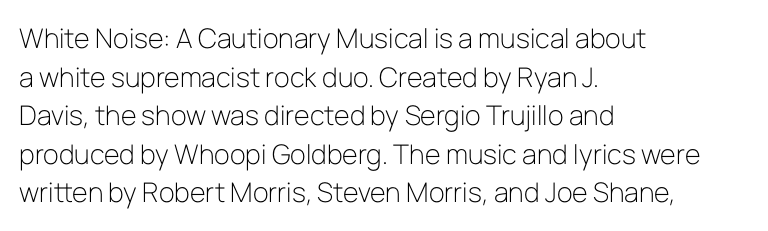
Q: Is the text bold? A: No.
Q: Is the text italic (slanted)? A: No, it is upright.
Q: Is the text underlined? A: No.
Q: How is the paragraph aligned? A: Left-aligned.
Q: Is the spacing between letters normal or unusually wide? A: Normal.
Q: Is the spacing between lines tight, normal or loose? A: Normal.
